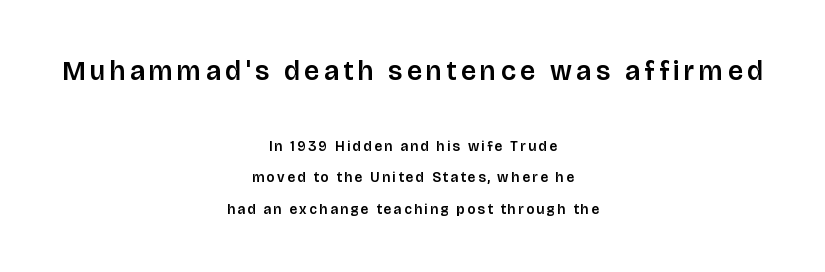
The image shows 27 px text type, upright; set centered, loose line spacing (2.26x), not underlined; the first (top) block is 1.93x larger.
